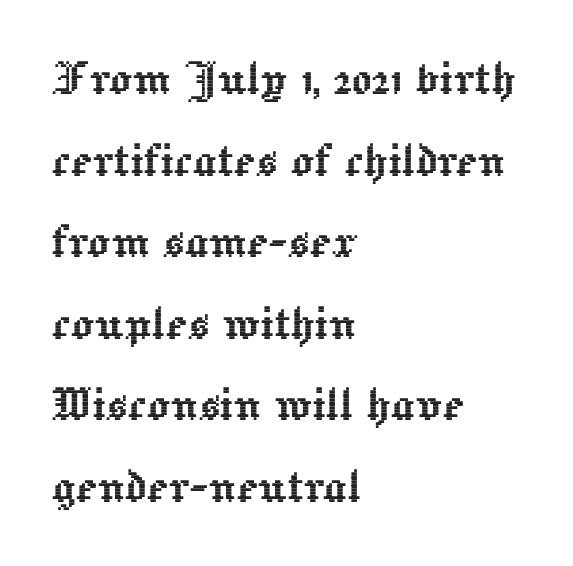
If you drew a ruler down the left edge, every line would touch it. Evenly set lines give the paragraph a standard silhouette. Every stem runs plumb, perpendicular to the baseline. Each letter keeps its own natural width here, so spacing adapts to shape. Tracking value appears to be zero — textbook default spacing. Underlining? Definitely not there.
